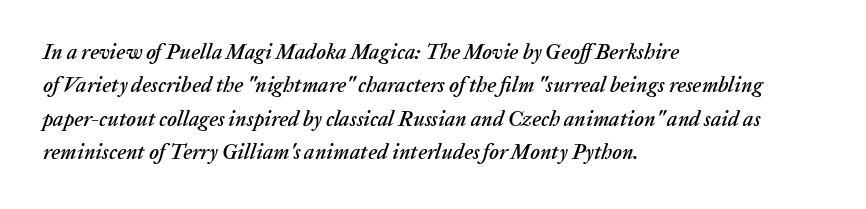
Q: Is the text italic (slanted)? A: Yes, it leans right by about 20 degrees.
Q: Is the text underlined? A: No.
Q: How is the paragraph aligned? A: Left-aligned.
Q: Is the spacing between letters normal or unusually wide? A: Normal.
Q: Is the spacing between lines tight, normal or loose? A: Normal.
